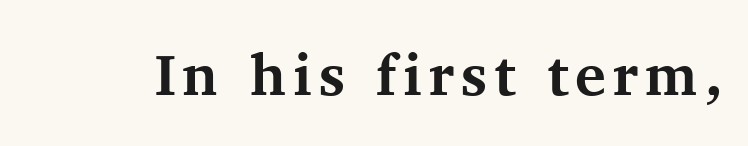
{"serif": "yes", "italic": "no", "bold": "yes", "weight": "bold", "width": "normal", "stroke_contrast": "medium", "x_height": "medium", "monospaced": "no", "underline": "no", "glyph_px": 58}
